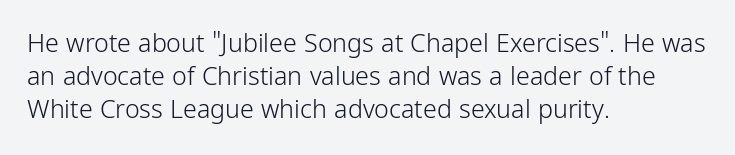
The setting favours the left margin, as ordinary paragraphs usually do. The letters stand upright; this is a roman face. Does the leading feel generous? No, just average. The passage shown has conventional tracking throughout. Each stroke keeps to a modest, everyday thickness or less.
